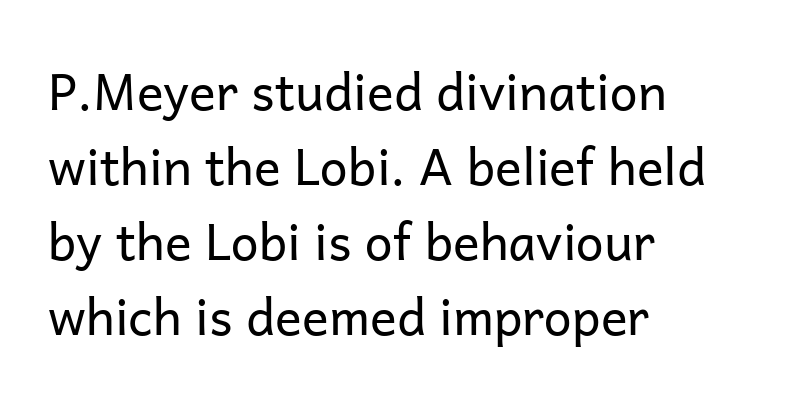
{"serif": "no", "italic": "no", "bold": "no", "weight": "regular", "width": "normal", "stroke_contrast": "low", "x_height": "medium", "monospaced": "no", "underline": "no", "align": "left", "line_spacing": "normal", "line_spacing_ratio": 1.5, "letter_spacing": "normal", "letter_spacing_em": 0.0, "glyph_px": 50}
